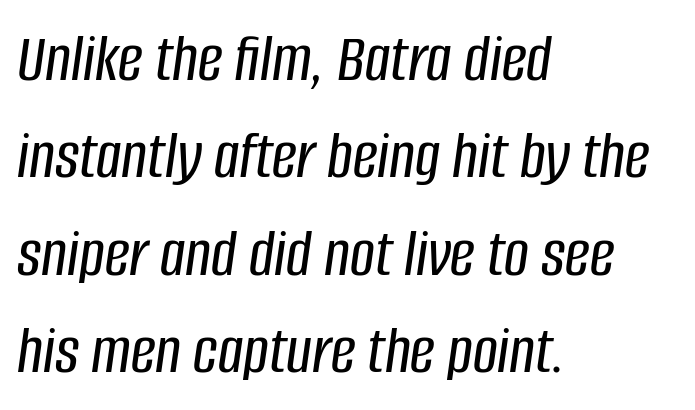
Q: Is the text italic (slanted)? A: Yes, it leans right by about 8 degrees.
Q: Is the text underlined? A: No.
Q: How is the paragraph aligned? A: Left-aligned.
Q: Is the spacing between letters normal or unusually wide? A: Normal.
Q: Is the spacing between lines tight, normal or loose? A: Normal.
Q: Width (condensed, normal, or wide)? A: Condensed.
Q: Stroke contrast? A: Low.
Q: x-height? A: Large.
Q: Monospaced? A: No.
